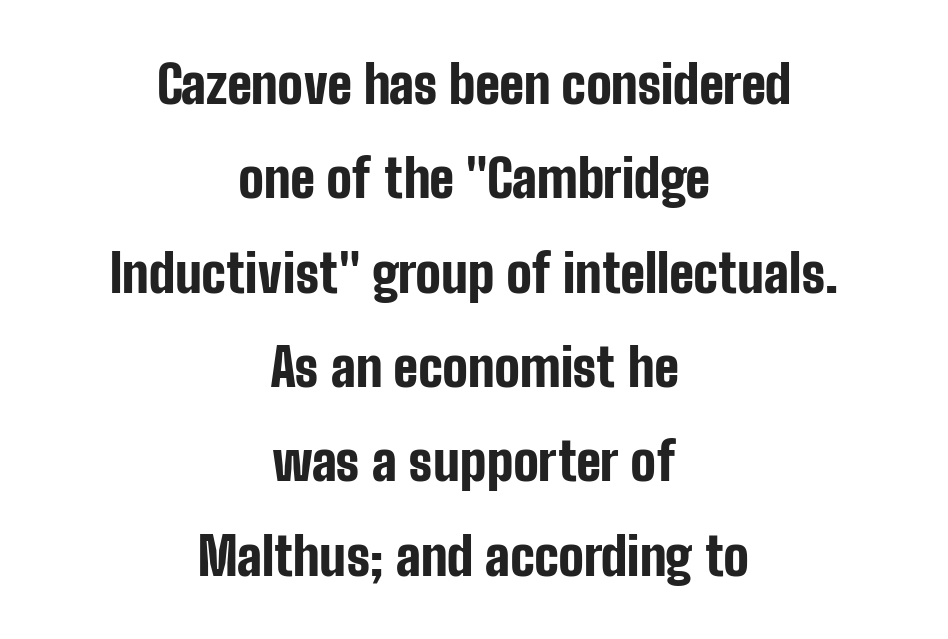
The image shows 53 px bold, condensed sans-serif type, upright; set centered, line spacing 1.78x, normal letter spacing, not underlined; low stroke contrast and a medium x-height.
